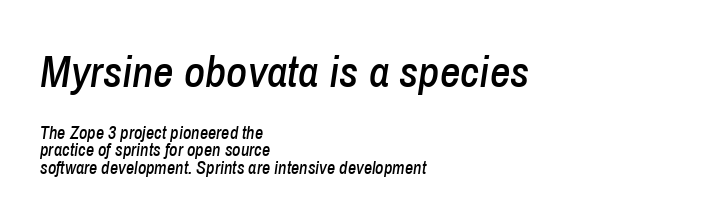
Q: Is the text italic (slanted)? A: Yes, it leans right by about 8 degrees.
Q: Is the text underlined? A: No.
Q: How is the paragraph aligned? A: Left-aligned.
Q: Is the spacing between letters normal or unusually wide? A: Normal.
Q: Is the spacing between lines tight, normal or loose? A: Tight.
Q: Which block of text is set in a larger size, the first (top) or the second (bottom)? A: The first (top) one.
Q: Width (condensed, normal, or wide)? A: Condensed.
Q: Stroke contrast? A: Low.
Q: x-height? A: Medium.
Q: Monospaced? A: No.
